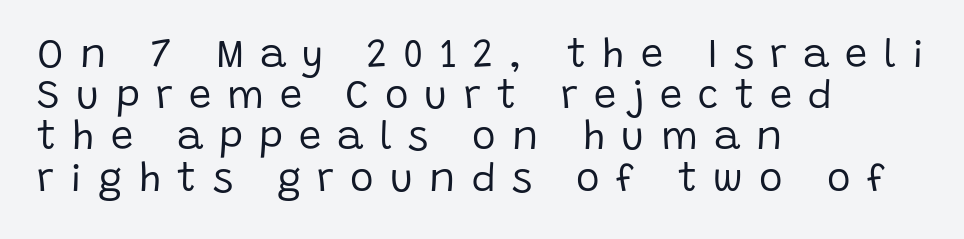
The image shows 40 px regular-weight sans-serif type, upright; set left-aligned, tight line spacing (1.03x), unusually wide letter spacing (+0.4 em), not underlined; low stroke contrast and a large x-height.
